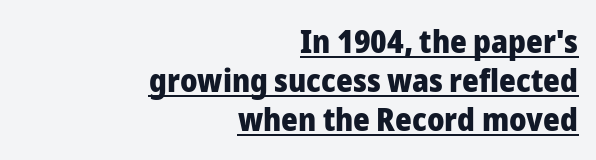
Q: Is the text bold? A: Yes.
Q: Is the text italic (slanted)? A: No, it is upright.
Q: Is the typeface a serif or a sans-serif typeface? A: Sans-serif.
Q: Is the text underlined? A: Yes.
Q: How is the paragraph aligned? A: Right-aligned.
Q: Is the spacing between letters normal or unusually wide? A: Normal.
Q: Width (condensed, normal, or wide)? A: Normal.
Q: Stroke contrast? A: Low.
Q: x-height? A: Medium.
Q: Monospaced? A: No.
